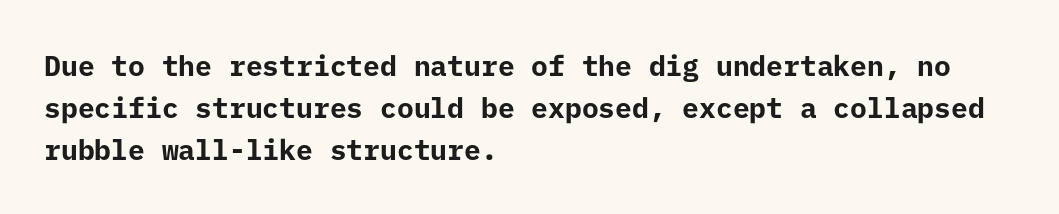
The ragged edge is on the right, which tells us the setting is flush left. Leading: standard. Weight: bold. Standard letterfit; no display-style spreading of the glyphs. You can tell from the bare stems that sans-serif type was used. If you drew a line through each stem, it would be perfectly vertical.
